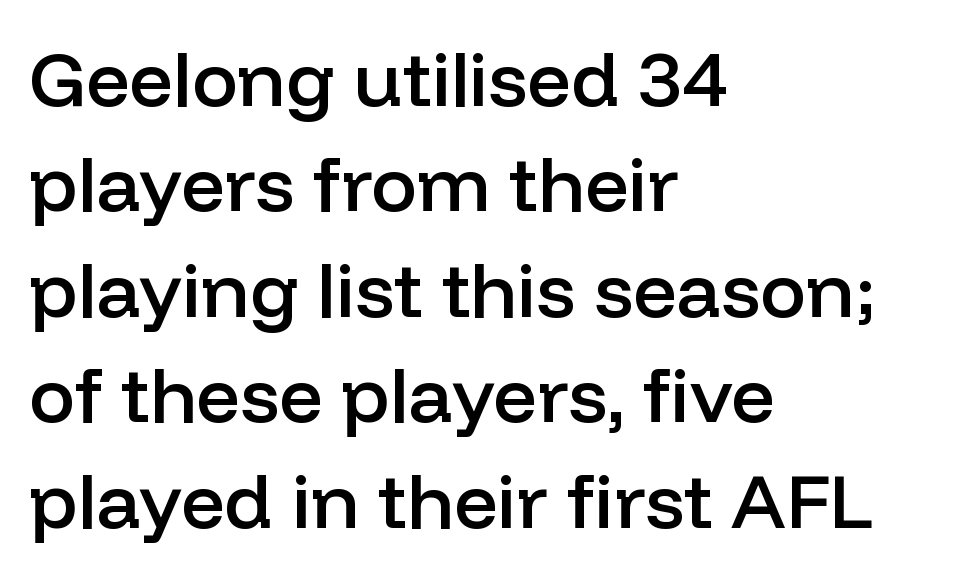
Observe the absence of serifs on each vertical stroke in this sample. The letterforms sit shoulder to shoulder at normal distance. The glyphs are unaccompanied by any horizontal stroke below them. Ascenders rise straight up at ninety degrees. A classic flush-left, rag-right setting is used for this passage. Successive baselines arrive at the customary interval.
